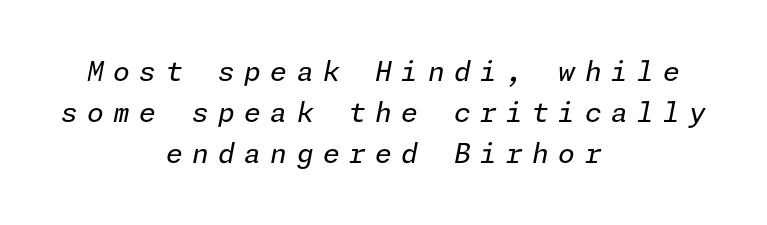
Typeset on center — no edge is straight. Nobody drew a line under any word here. Stems here are at most as thick as an everyday book face. Style check: oblique.
